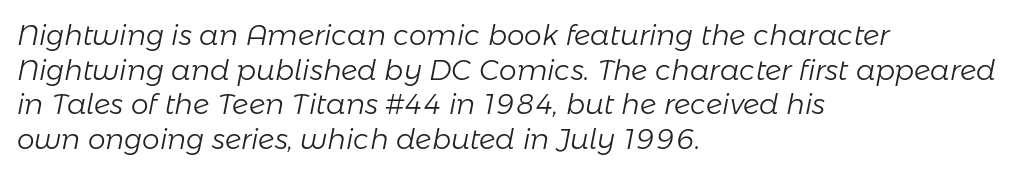
{"italic": "yes", "lean": "right", "slant_degrees": 11, "bold": "no", "weight": "light", "width": "normal", "stroke_contrast": "low", "x_height": "medium", "monospaced": "no", "underline": "no", "align": "left", "line_spacing_ratio": 1.24, "letter_spacing": "normal", "letter_spacing_em": 0.0, "glyph_px": 28}
